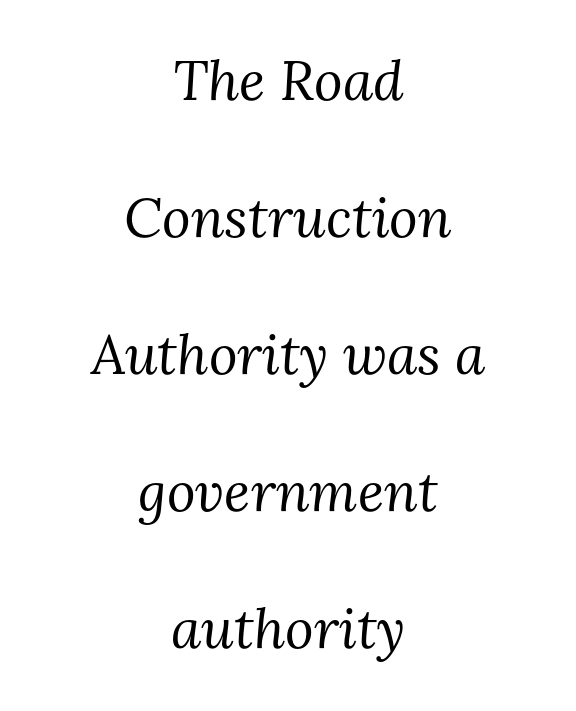
No letter is thick-stroked: the sample isn't bold. The letters sit at their default tracking, neither squeezed nor spread. The letters advance in unequal steps, a hallmark of proportional type. The lettering tilts uniformly, giving the passage an italic look.
